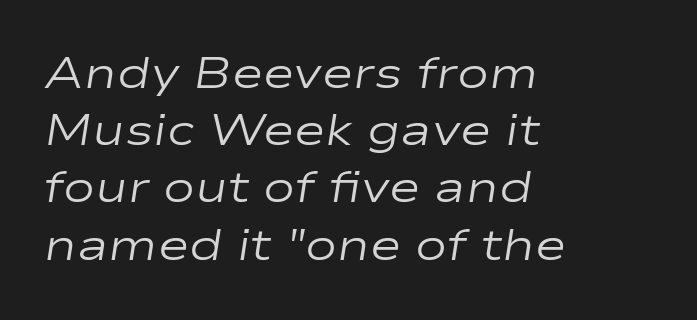
Q: Is the text bold? A: No.
Q: Is the text italic (slanted)? A: Yes, it leans right by about 9 degrees.
Q: Is the text underlined? A: No.
Q: How is the paragraph aligned? A: Left-aligned.
Q: Is the spacing between letters normal or unusually wide? A: Normal.
Q: Is the spacing between lines tight, normal or loose? A: Normal.
Q: Width (condensed, normal, or wide)? A: Wide.
Q: Stroke contrast? A: Low.
Q: x-height? A: Medium.
Q: Monospaced? A: No.
